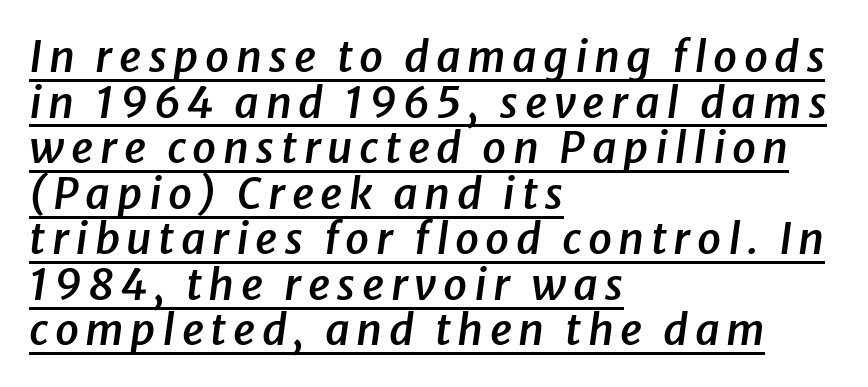
{"italic": "yes", "lean": "right", "slant_degrees": 8, "bold": "semi", "weight": "semibold", "width": "normal", "stroke_contrast": "low", "x_height": "medium", "monospaced": "no", "underline": "yes", "align": "left", "line_spacing": "tight", "line_spacing_ratio": 1.06, "glyph_px": 43}
